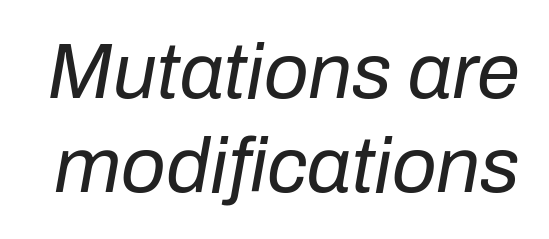
The image shows 78 px regular-weight type, italic (leaning right); set line spacing 1.21x, normal letter spacing, not underlined; low stroke contrast and a medium x-height.
